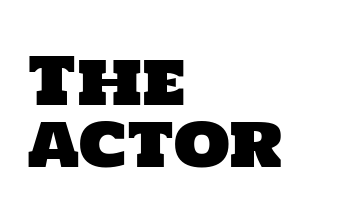
The image shows 65 px sans-serif type; set left-aligned, tight line spacing (0.96x), normal letter spacing, not underlined; low stroke contrast and a large x-height.
